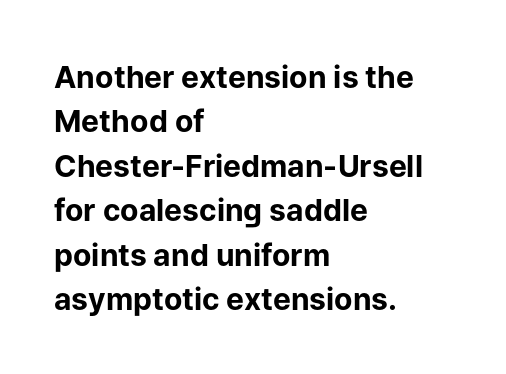
Look at the bottom of the vertical strokes: they stop flat, with no serifs. Honestly, the row spacing looks completely unremarkable. These lines were composed using upright roman letters. Do the characters align in a grid? No, the font is proportional. Does the weight exceed regular? Yes, all the way to bold. The lines in this sample share a left origin and differ only in where they stop.
